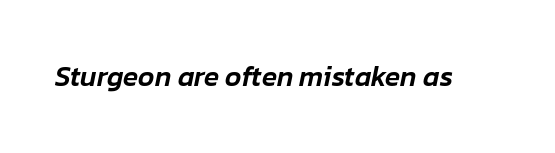
The image shows 28 px text type, italic (leaning right); set normal letter spacing, not underlined; low stroke contrast and a medium x-height.
